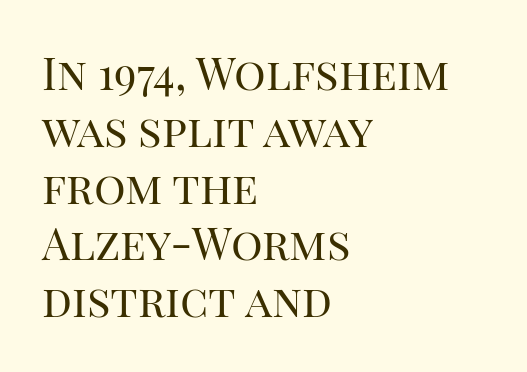
Q: Is the text bold? A: No.
Q: Is the text italic (slanted)? A: No, it is upright.
Q: Is the typeface a serif or a sans-serif typeface? A: Serif.
Q: Is the text underlined? A: No.
Q: How is the paragraph aligned? A: Left-aligned.
Q: Is the spacing between letters normal or unusually wide? A: Normal.
Q: Is the spacing between lines tight, normal or loose? A: Normal.
Q: Width (condensed, normal, or wide)? A: Normal.
Q: Stroke contrast? A: High.
Q: x-height? A: Large.
Q: Monospaced? A: No.
